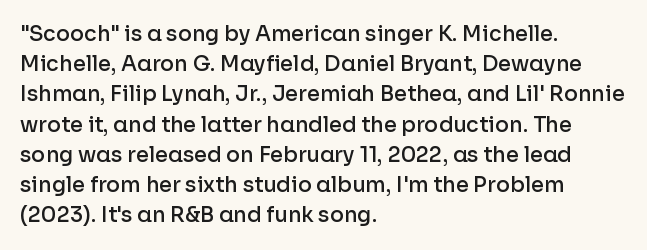
Vertical spacing — default. These lines stack with their left ends in a neat column. A typesetter would mark this as roman, not italic. Only glyphs here, with clear space below each row. What stands out about the letter spacing? Nothing — it is the standard amount.
